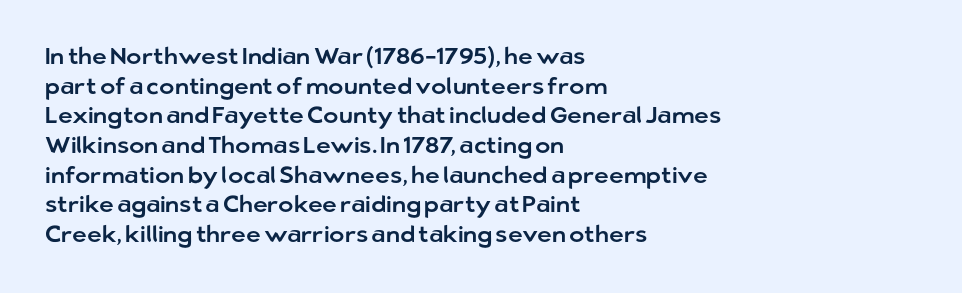
The image shows 23 px text type, upright; set left-aligned, normal line spacing (1.29x), normal letter spacing, not underlined.
